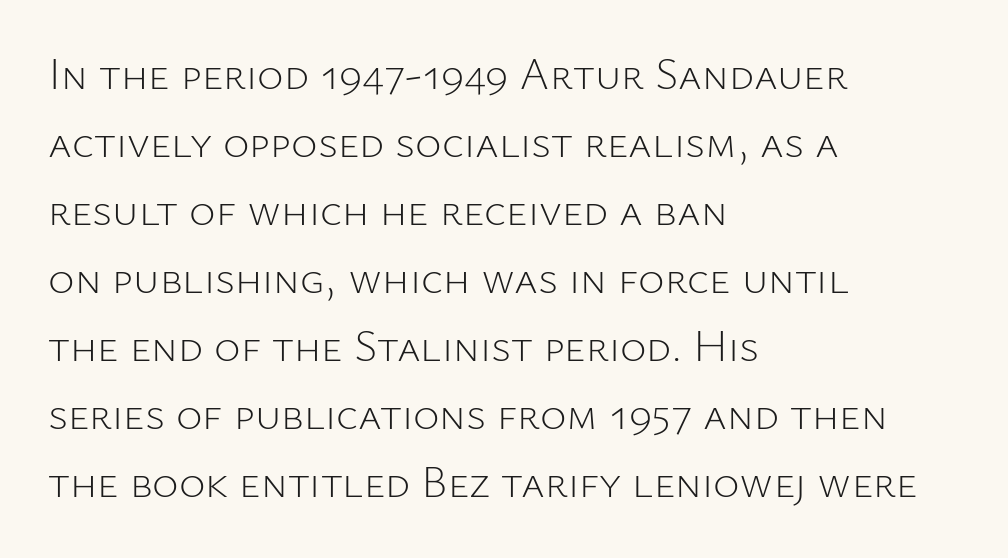
The text was rendered using a sans face with plain stroke endings. Each word holds together tightly as a unit, with standard inter-letter gaps. Each row of text sits above clean, open space. Compared with a typical body face, this is equally light or lighter still. The rows are spaced the way most documents space them.
